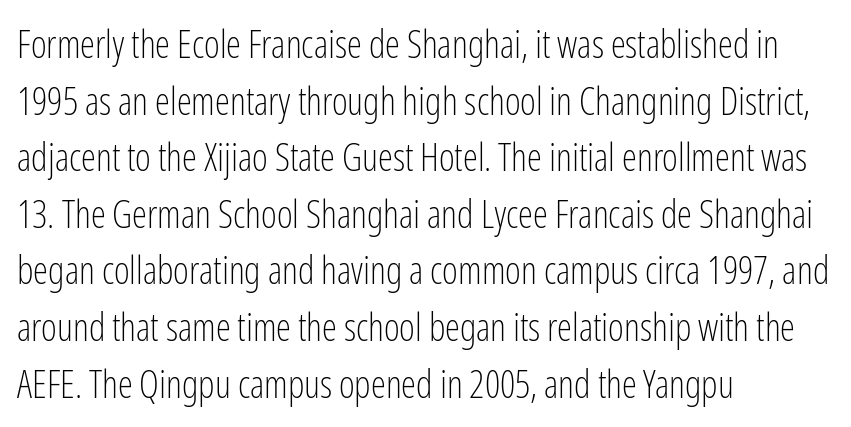
Each row of text sits above clean, open space. It's the straight-up-and-down kind of type. Does the copy run flush right? No — it runs flush left. A sans-serif font was chosen for this passage. On a weight scale, this lands at 450 or below. You could call the tracking neutral — neither tight nor loose.
